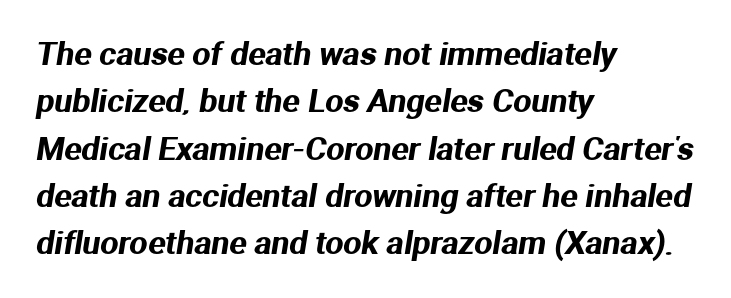
{"serif": "no", "width": "normal", "stroke_contrast": "medium", "x_height": "medium", "monospaced": "no", "underline": "no", "align": "left", "line_spacing": "normal", "line_spacing_ratio": 1.48, "letter_spacing": "normal", "letter_spacing_em": 0.0, "glyph_px": 32}
